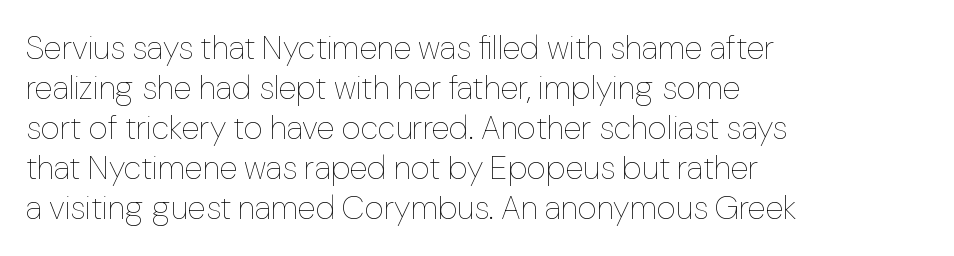
The face looks like a standard text weight, possibly lighter. No word sits above an underline. You could not count columns in this text — the font is proportionally spaced. Ordinary non-slanted type is in use.
